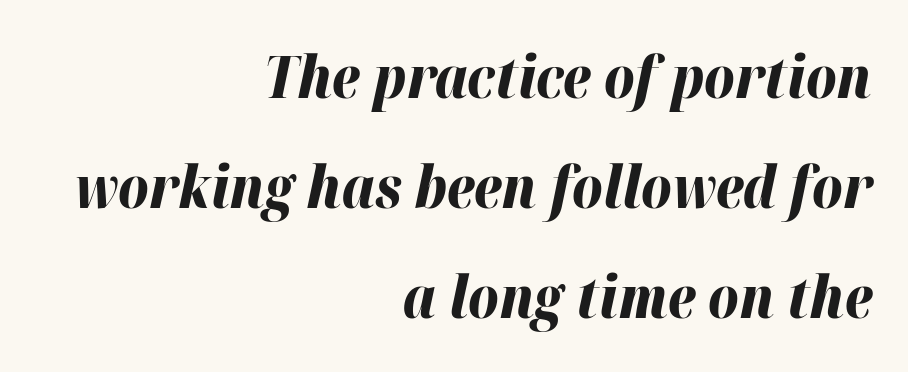
{"italic": "yes", "lean": "right", "slant_degrees": 12, "bold": "yes", "weight": "bold", "width": "normal", "stroke_contrast": "high", "x_height": "medium", "monospaced": "no", "underline": "no", "align": "right", "line_spacing": "loose", "line_spacing_ratio": 1.9, "letter_spacing": "normal", "letter_spacing_em": 0.0, "glyph_px": 58}
